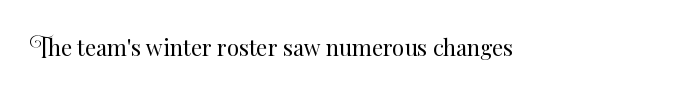
{"italic": "no", "bold": "no", "underline": "no", "letter_spacing": "normal", "letter_spacing_em": 0.0, "glyph_px": 22}
